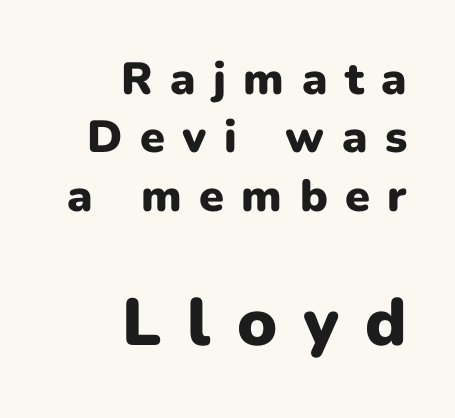
The face used here has the dense, thick strokes of a bold. The gaps between neighbouring characters are conspicuously large. Compared with typical paragraphs, the rows here are spaced about the same. Where is the straight margin? On the right. Honestly, there is no underline to notice here at all. Character widths vary here, with narrow letters taking less room than wide ones.
